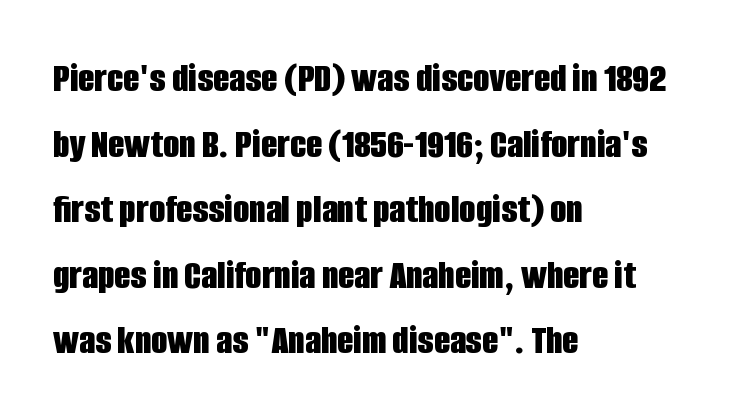
The image shows 42 px bold, condensed sans-serif type, upright; set left-aligned, normal line spacing (1.56x), normal letter spacing, not underlined; low stroke contrast and a large x-height.
